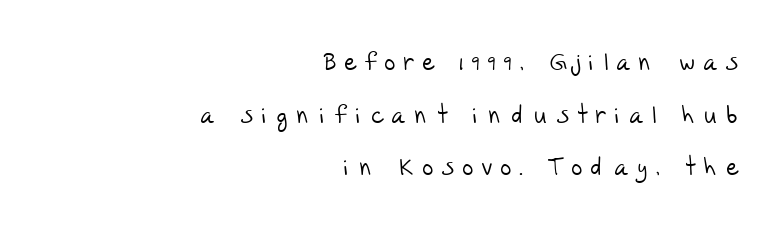
Q: Is the text bold? A: No.
Q: Is the text underlined? A: No.
Q: How is the paragraph aligned? A: Right-aligned.
Q: Is the spacing between letters normal or unusually wide? A: Unusually wide.
Q: Is the spacing between lines tight, normal or loose? A: Loose.
